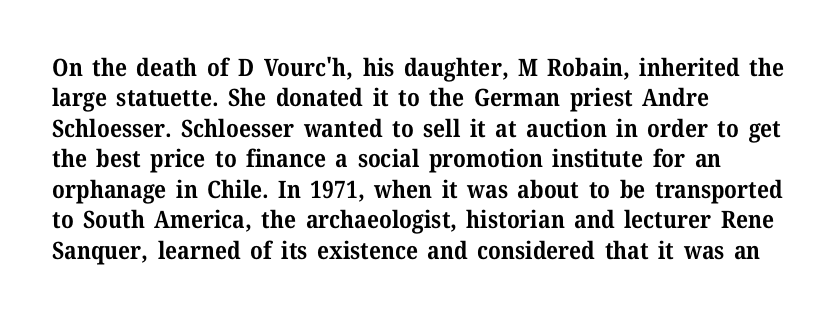
The image shows 24 px bold type, upright; set left-aligned, normal line spacing (1.27x), normal letter spacing, not underlined.
